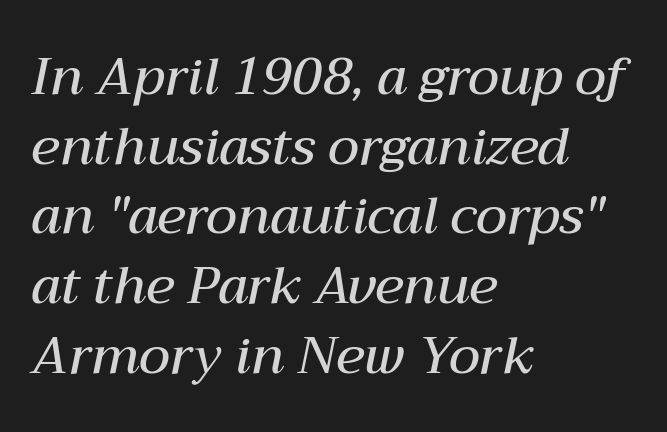
The image shows 52 px semibold type, italic (leaning right); set left-aligned, normal line spacing (1.34x), normal letter spacing, not underlined; medium stroke contrast and a medium x-height.
